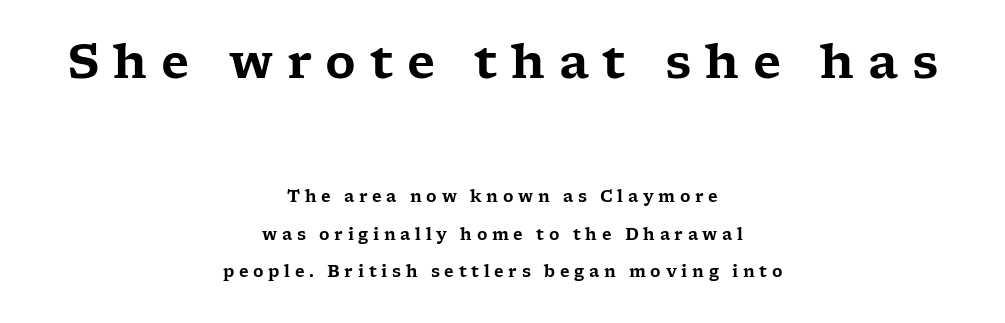
{"serif": "yes", "italic": "no", "width": "wide", "stroke_contrast": "low", "x_height": "medium", "monospaced": "no", "underline": "no", "align": "center", "line_spacing": "loose", "line_spacing_ratio": 2.35, "letter_spacing": "wide", "letter_spacing_em": 0.29, "larger_block": "first", "size_ratio": 2.94, "glyph_px": 47}
